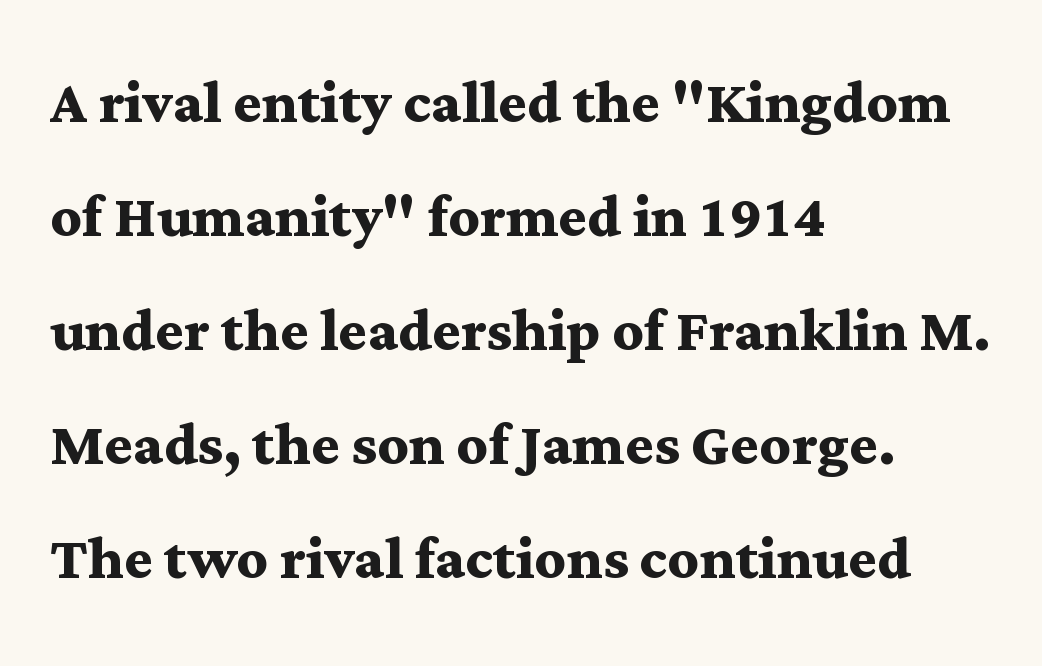
You can tell it's not italic because the verticals are truly vertical. In CSS terms this would be text-align: left. Between one letter and the next there's only the usual sliver of space. The rows are spaced the way most documents space them.
